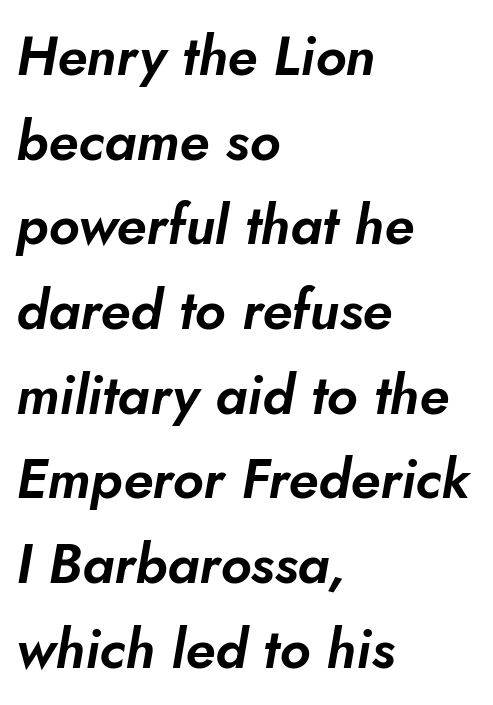
Q: Is the text italic (slanted)? A: Yes, it leans right by about 5 degrees.
Q: Is the text underlined? A: No.
Q: How is the paragraph aligned? A: Left-aligned.
Q: Is the spacing between letters normal or unusually wide? A: Normal.
Q: Is the spacing between lines tight, normal or loose? A: Normal.
Q: Width (condensed, normal, or wide)? A: Normal.
Q: Stroke contrast? A: Low.
Q: x-height? A: Small.
Q: Monospaced? A: No.
